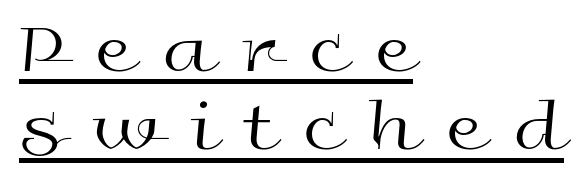
The image shows 76 px regular-weight, wide sans-serif type, upright; set left-aligned, tight line spacing (1.03x), unusually wide letter spacing (+0.39 em), underlined; a medium x-height.
